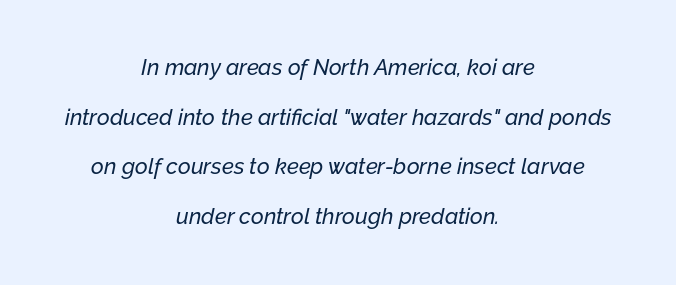
Characters follow at the spacing the type designer built in. The passage shown stacks its lines with a broad gap. The whole block is typeset with a tilt. Horizontally, the lines are justified to the midpoint only. Descenders are the only things crossing below the line.
